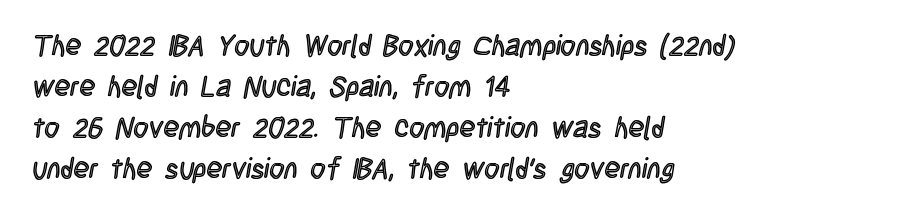
{"width": "condensed", "x_height": "large", "monospaced": "no", "underline": "no", "align": "left", "line_spacing": "normal", "line_spacing_ratio": 1.41, "letter_spacing": "normal", "letter_spacing_em": 0.0, "glyph_px": 29}
